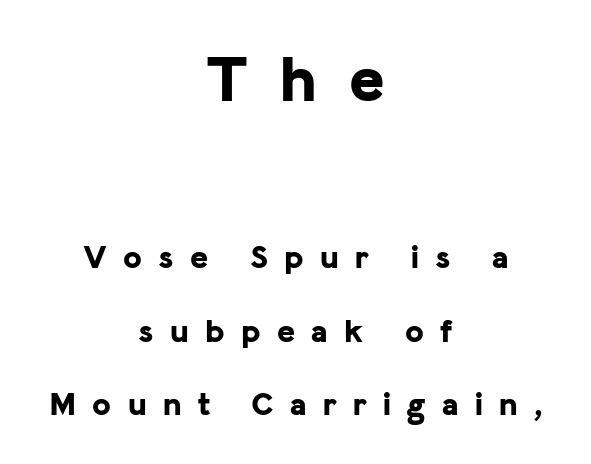
{"serif": "no", "italic": "no", "bold": "yes", "weight": "bold", "width": "normal", "stroke_contrast": "low", "x_height": "medium", "monospaced": "no", "underline": "no", "align": "center", "line_spacing": "loose", "line_spacing_ratio": 2.16, "letter_spacing": "wide", "letter_spacing_em": 0.48, "larger_block": "first", "size_ratio": 1.97, "glyph_px": 67}
